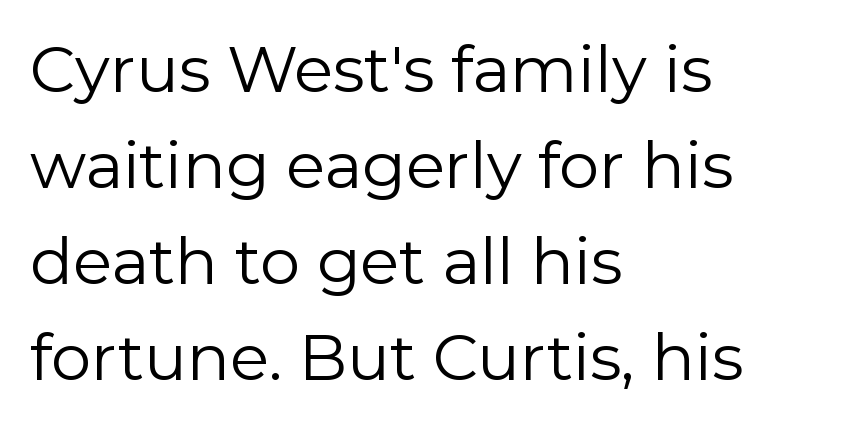
{"serif": "no", "italic": "no", "bold": "no", "weight": "regular", "width": "normal", "stroke_contrast": "low", "x_height": "medium", "monospaced": "no", "underline": "no", "align": "left", "line_spacing": "normal", "line_spacing_ratio": 1.5, "letter_spacing": "normal", "letter_spacing_em": 0.0, "glyph_px": 64}
